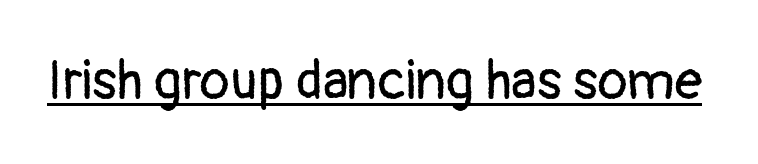
The image shows 55 px regular-weight sans-serif type, upright; set normal letter spacing, underlined; low stroke contrast and a medium x-height.
